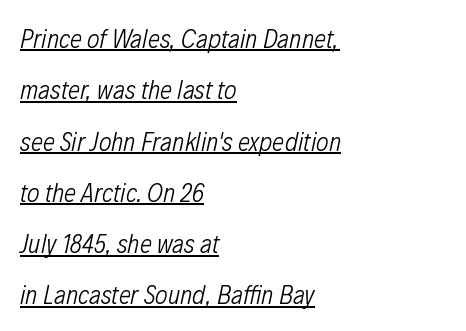
Rows of type keep a wide berth in the vertical direction. The passage shown has conventional tracking throughout. The lettering tilts uniformly, giving the passage an italic look. Does a line run under the words? Yes, clearly. In CSS terms this would be text-align: left. Weight: regular or lighter.
